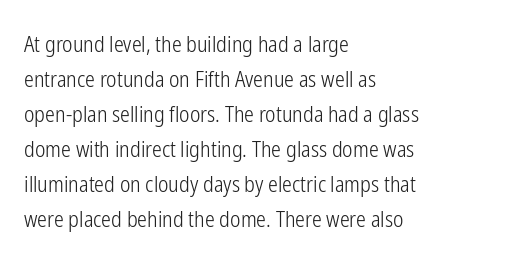
Q: Is the text bold? A: No.
Q: Is the text italic (slanted)? A: No, it is upright.
Q: Is the text underlined? A: No.
Q: How is the paragraph aligned? A: Left-aligned.
Q: Is the spacing between letters normal or unusually wide? A: Normal.
Q: Is the spacing between lines tight, normal or loose? A: Normal.
